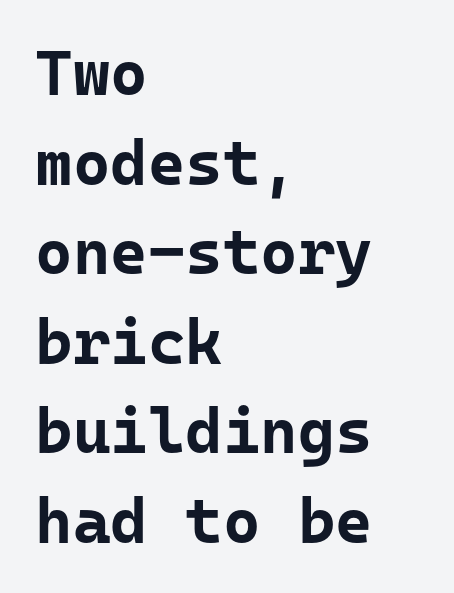
The image shows 64 px bold sans-serif type, upright, monospaced; set left-aligned, normal line spacing (1.4x), normal letter spacing, not underlined; low stroke contrast and a medium x-height.
